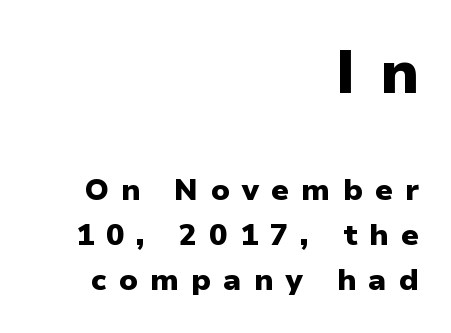
The image shows 60 px heavy sans-serif type, upright; set right-aligned, normal line spacing (1.49x), unusually wide letter spacing (+0.41 em), not underlined; the first (top) block is 2.0x larger; low stroke contrast and a medium x-height.
